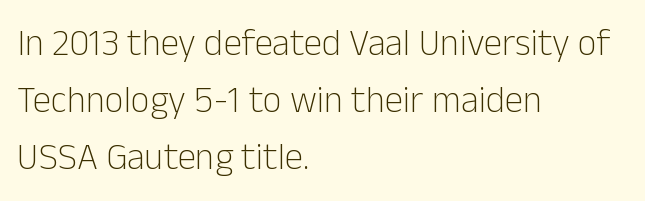
The lines in this sample share a left origin and differ only in where they stop. Default kerning and tracking; the words read as compact shapes. The font's upright variant was chosen for this text. The cut favours lightness, reaching ordinary text weight at its darkest.
